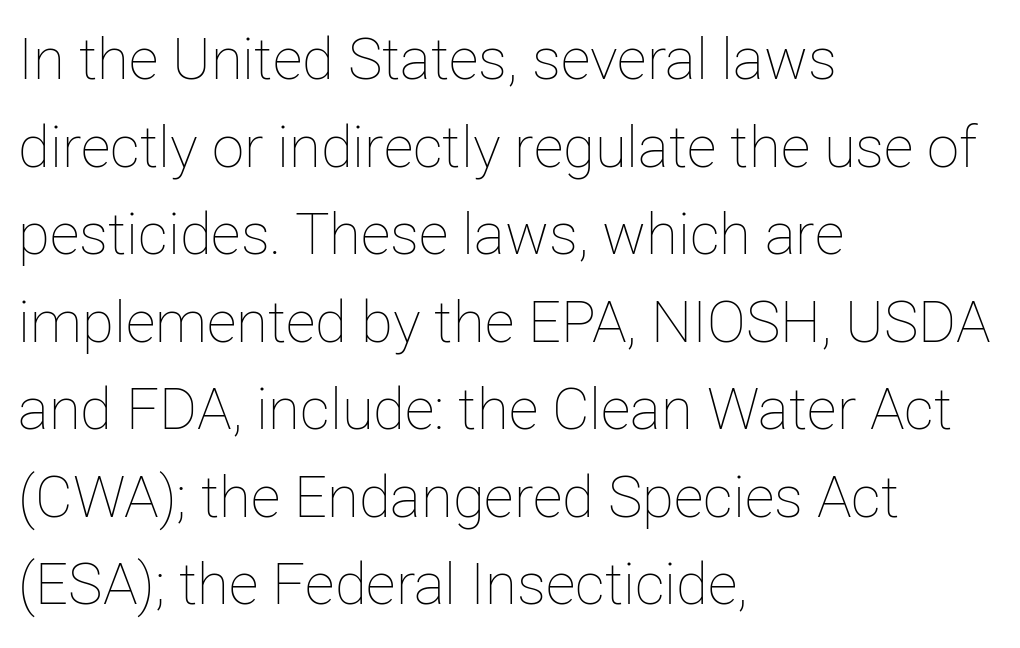
Q: Is the text bold? A: No.
Q: Is the text italic (slanted)? A: No, it is upright.
Q: Is the text underlined? A: No.
Q: How is the paragraph aligned? A: Left-aligned.
Q: Is the spacing between letters normal or unusually wide? A: Normal.
Q: Is the spacing between lines tight, normal or loose? A: Normal.
Q: Width (condensed, normal, or wide)? A: Normal.
Q: Stroke contrast? A: Low.
Q: x-height? A: Medium.
Q: Monospaced? A: No.
